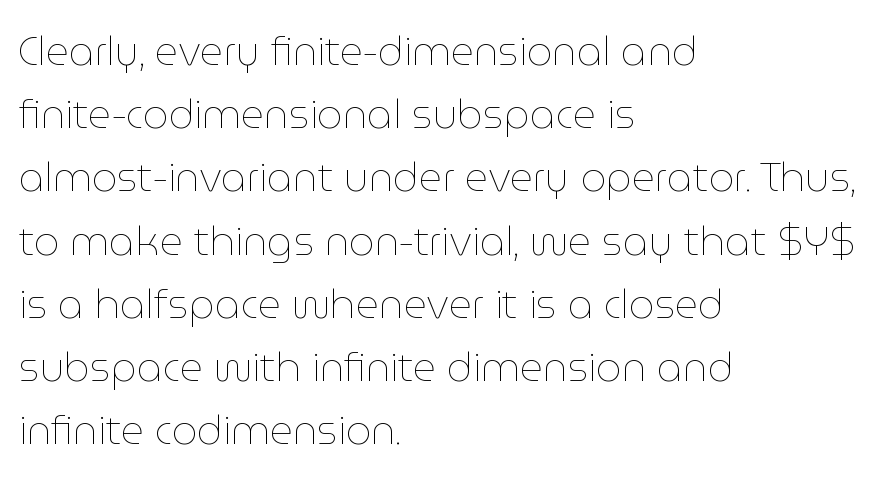
The image shows 40 px thin type, upright; set left-aligned, normal line spacing (1.58x), normal letter spacing, not underlined; low stroke contrast and a medium x-height.
